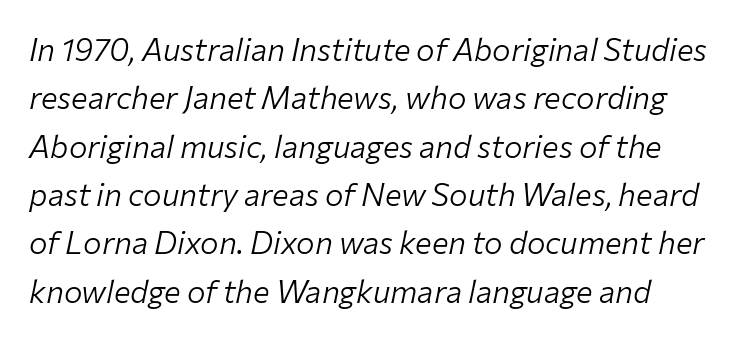
{"italic": "yes", "lean": "right", "slant_degrees": 12, "bold": "no", "weight": "light", "width": "normal", "stroke_contrast": "low", "x_height": "medium", "monospaced": "no", "underline": "no", "line_spacing": "normal", "line_spacing_ratio": 1.56, "letter_spacing": "normal", "letter_spacing_em": 0.0, "glyph_px": 31}
